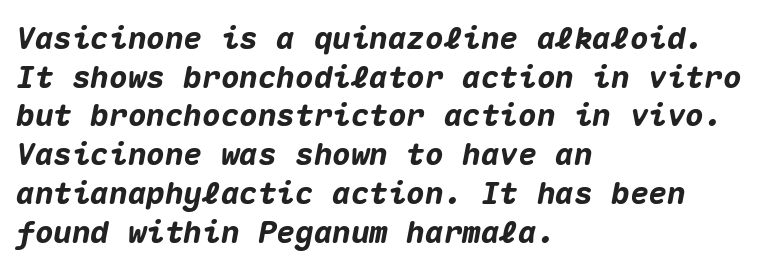
Horizontally, the lines are justified to the leading edge only. Weight: bold. Decoration check: the copy has no underline. The horizontal fit of the characters is conventional and even. What's the leading like? Ordinary, nothing unusual. The font's italic variant was chosen for this text.
